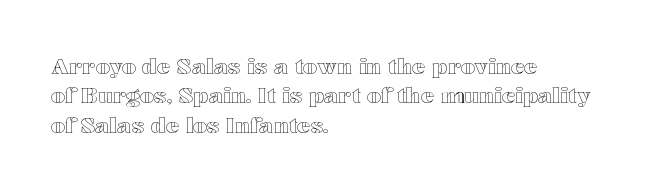
Q: Is the text italic (slanted)? A: No, it is upright.
Q: Is the text underlined? A: No.
Q: How is the paragraph aligned? A: Left-aligned.
Q: Is the spacing between letters normal or unusually wide? A: Normal.
Q: Is the spacing between lines tight, normal or loose? A: Normal.
